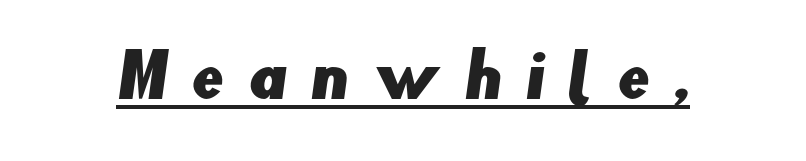
Q: Is the typeface a serif or a sans-serif typeface? A: Sans-serif.
Q: Is the text underlined? A: Yes.
Q: Is the spacing between letters normal or unusually wide? A: Unusually wide.
Q: Width (condensed, normal, or wide)? A: Normal.
Q: Stroke contrast? A: Low.
Q: x-height? A: Small.
Q: Monospaced? A: No.
